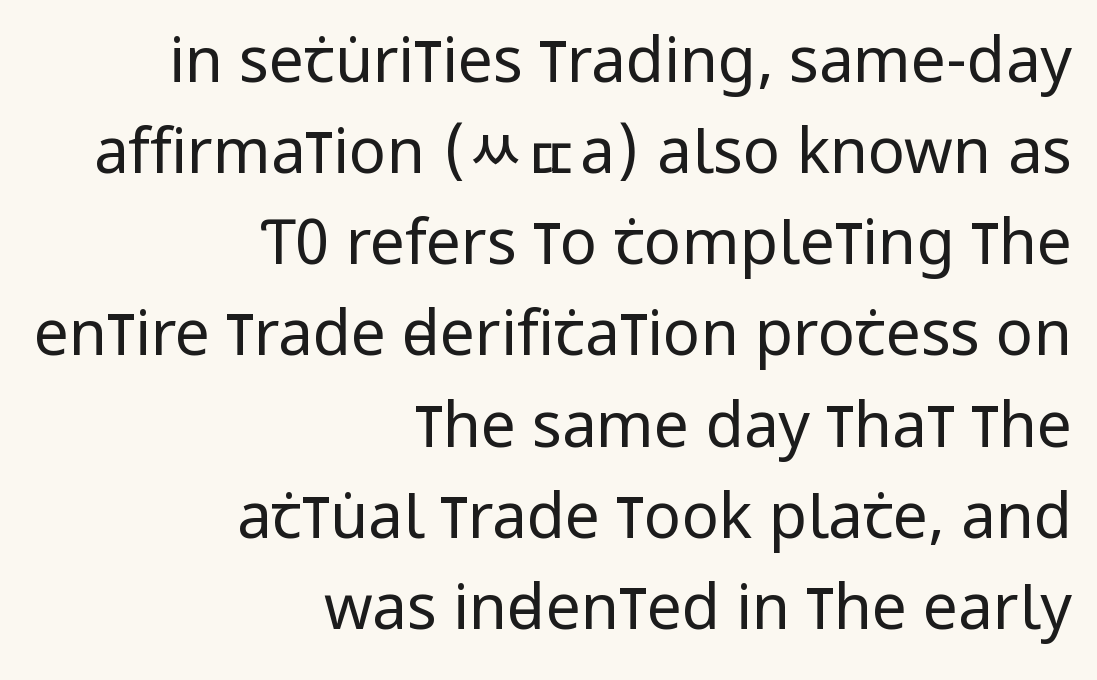
{"serif": "no", "italic": "no", "bold": "no", "weight": "regular", "width": "condensed", "stroke_contrast": "low", "x_height": "large", "monospaced": "no", "underline": "no", "align": "right", "line_spacing": "normal", "line_spacing_ratio": 1.47, "letter_spacing": "normal", "letter_spacing_em": 0.0, "glyph_px": 62}
